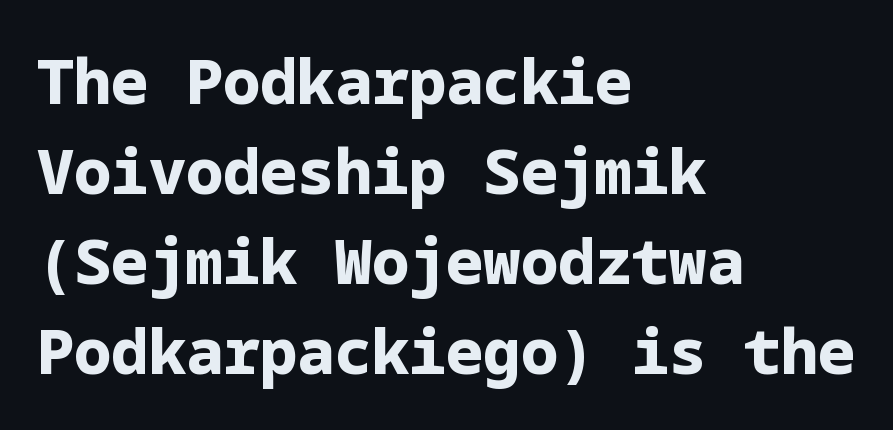
Q: Is the text bold? A: Yes.
Q: Is the text italic (slanted)? A: No, it is upright.
Q: Is the typeface a serif or a sans-serif typeface? A: Sans-serif.
Q: Is the text underlined? A: No.
Q: How is the paragraph aligned? A: Left-aligned.
Q: Is the spacing between letters normal or unusually wide? A: Normal.
Q: Is the spacing between lines tight, normal or loose? A: Normal.
Q: Width (condensed, normal, or wide)? A: Normal.
Q: Stroke contrast? A: Low.
Q: x-height? A: Medium.
